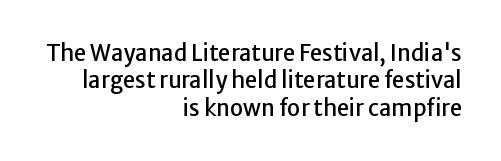
{"italic": "no", "underline": "no", "align": "right", "line_spacing_ratio": 1.24, "letter_spacing": "normal", "letter_spacing_em": 0.0, "glyph_px": 22}
